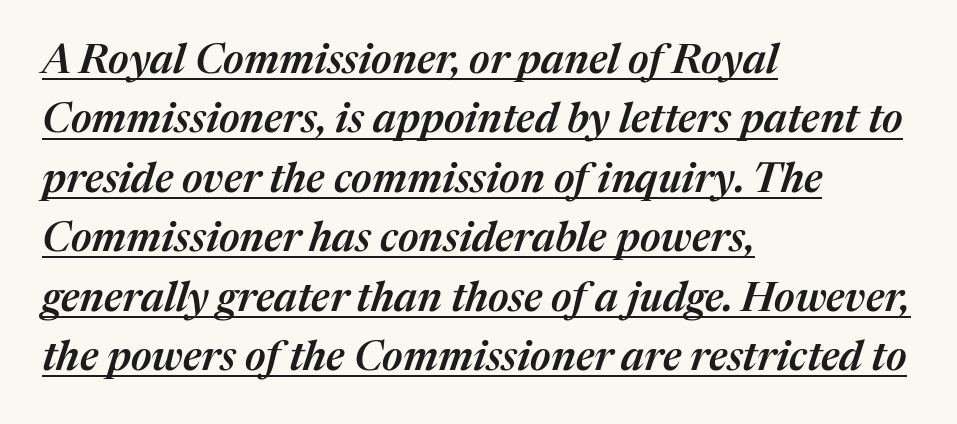
The image shows 41 px semibold type, italic (leaning right); set left-aligned, normal line spacing (1.45x), normal letter spacing, underlined; medium stroke contrast and a medium x-height.
